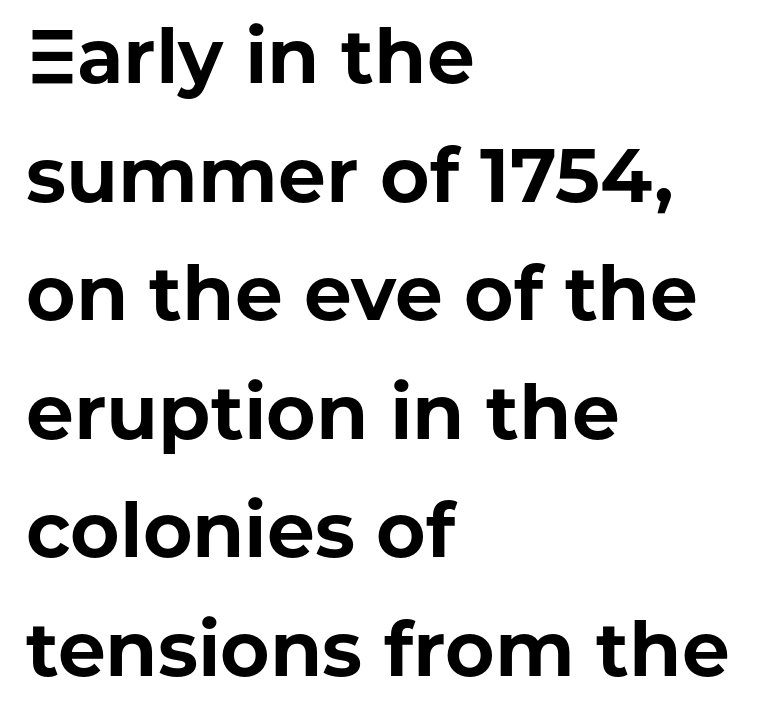
Q: Is the text bold? A: Yes.
Q: Is the text italic (slanted)? A: No, it is upright.
Q: Is the typeface a serif or a sans-serif typeface? A: Sans-serif.
Q: Is the text underlined? A: No.
Q: How is the paragraph aligned? A: Left-aligned.
Q: Is the spacing between letters normal or unusually wide? A: Normal.
Q: Is the spacing between lines tight, normal or loose? A: Normal.
Q: Width (condensed, normal, or wide)? A: Normal.
Q: Stroke contrast? A: Low.
Q: x-height? A: Medium.
Q: Monospaced? A: No.
